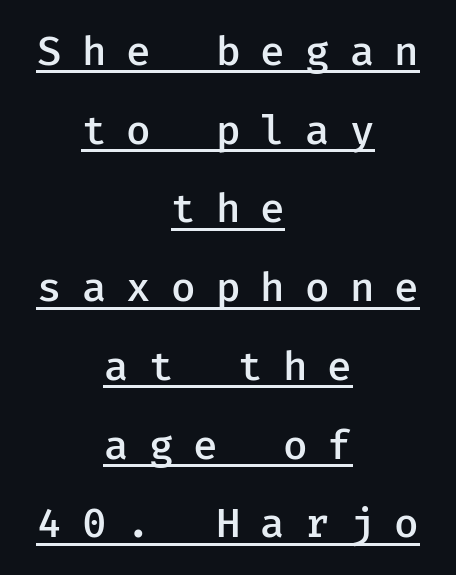
Q: Is the text bold? A: Semi-bold.
Q: Is the text italic (slanted)? A: No, it is upright.
Q: Is the typeface a serif or a sans-serif typeface? A: Sans-serif.
Q: Is the text underlined? A: Yes.
Q: How is the paragraph aligned? A: Centered.
Q: Is the spacing between letters normal or unusually wide? A: Unusually wide.
Q: Is the spacing between lines tight, normal or loose? A: Loose.
Q: Width (condensed, normal, or wide)? A: Normal.
Q: Stroke contrast? A: Low.
Q: x-height? A: Medium.
